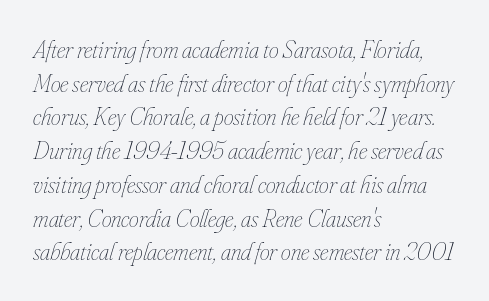
{"italic": "yes", "lean": "right", "slant_degrees": 16, "bold": "no", "underline": "no", "align": "left", "line_spacing": "normal", "line_spacing_ratio": 1.35, "letter_spacing": "normal", "letter_spacing_em": 0.0, "glyph_px": 25}
